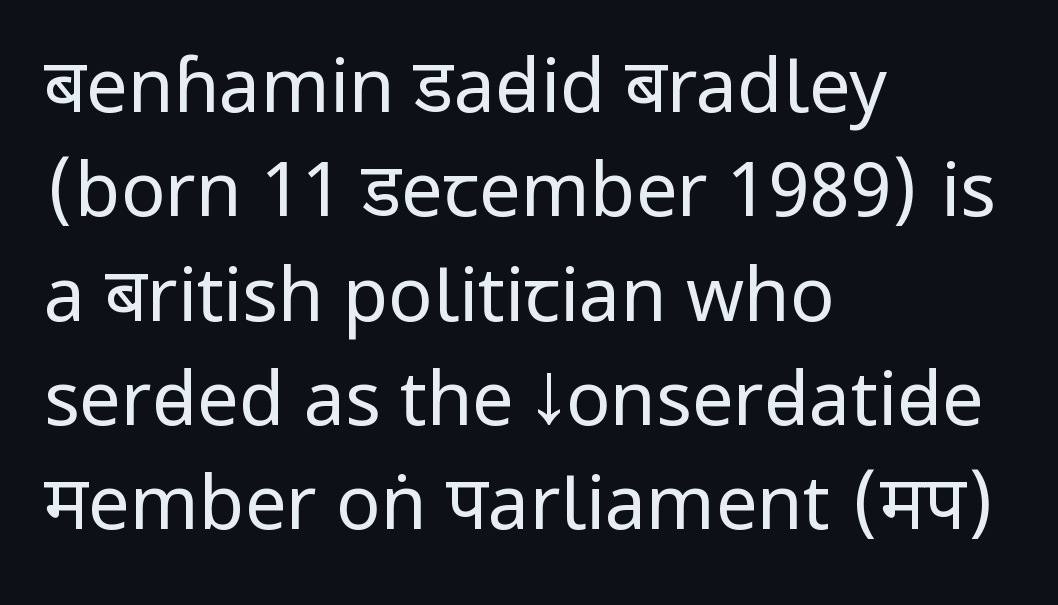
The lines are quadded left. Inter-character spacing is left at the font's built-in metrics. No italicization has been applied; the sample stays upright. In terms of leading, this rendering sits right in the middle. A typesetter would label this face a sans.
